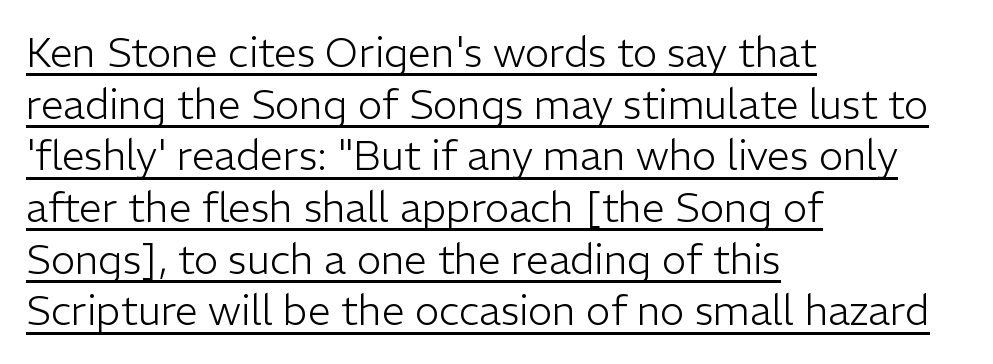
{"serif": "no", "italic": "no", "bold": "no", "weight": "light", "width": "normal", "stroke_contrast": "low", "x_height": "medium", "monospaced": "no", "underline": "yes", "align": "left", "line_spacing": "normal", "line_spacing_ratio": 1.26, "letter_spacing": "normal", "letter_spacing_em": 0.0, "glyph_px": 41}
